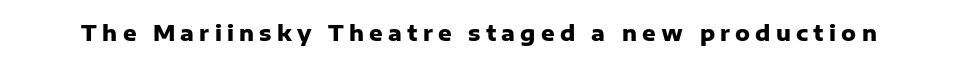
The image shows 21 px bold type, upright; set unusually wide letter spacing (+0.25 em), not underlined.
